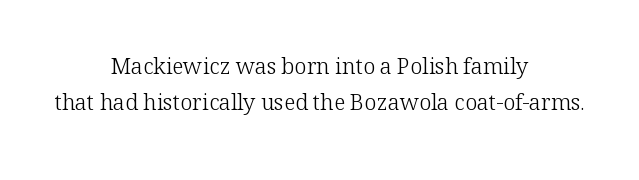
Q: Is the text bold? A: No.
Q: Is the text italic (slanted)? A: No, it is upright.
Q: Is the text underlined? A: No.
Q: How is the paragraph aligned? A: Centered.
Q: Is the spacing between letters normal or unusually wide? A: Normal.
Q: Is the spacing between lines tight, normal or loose? A: Normal.
